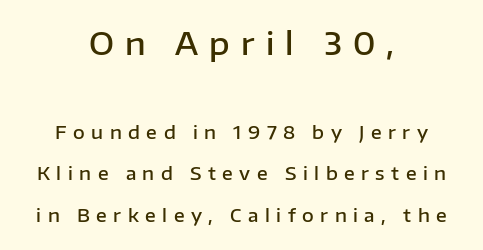
{"serif": "no", "italic": "no", "bold": "semi", "weight": "semibold", "width": "normal", "stroke_contrast": "low", "x_height": "medium", "monospaced": "no", "underline": "no", "align": "center", "line_spacing": "loose", "line_spacing_ratio": 2.32, "letter_spacing": "wide", "letter_spacing_em": 0.36, "larger_block": "first", "size_ratio": 1.72, "glyph_px": 31}
